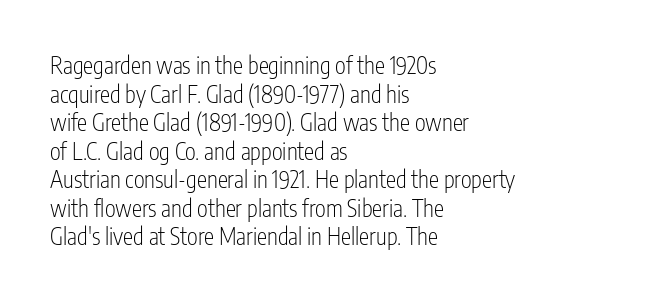
The image shows 23 px text type, upright; set left-aligned, line spacing 1.24x, normal letter spacing, not underlined.
